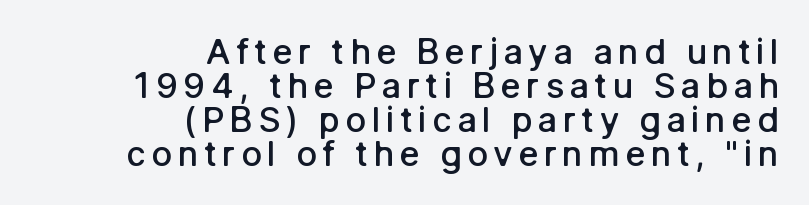
The image shows 35 px semibold sans-serif type, upright; set right-aligned, tight line spacing (0.97x), not underlined; low stroke contrast and a medium x-height.
